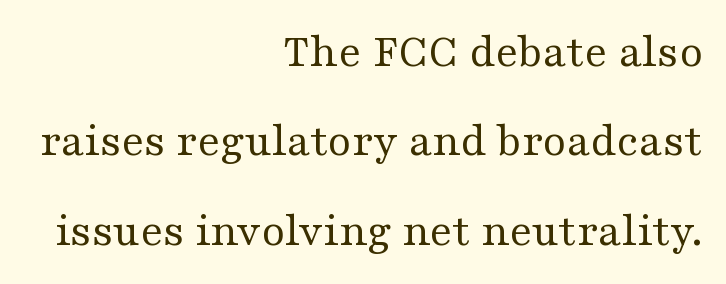
Q: Is the text bold? A: No.
Q: Is the text italic (slanted)? A: No, it is upright.
Q: Is the typeface a serif or a sans-serif typeface? A: Serif.
Q: Is the text underlined? A: No.
Q: How is the paragraph aligned? A: Right-aligned.
Q: Is the spacing between letters normal or unusually wide? A: Normal.
Q: Width (condensed, normal, or wide)? A: Wide.
Q: Stroke contrast? A: Medium.
Q: x-height? A: Medium.
Q: Monospaced? A: No.
